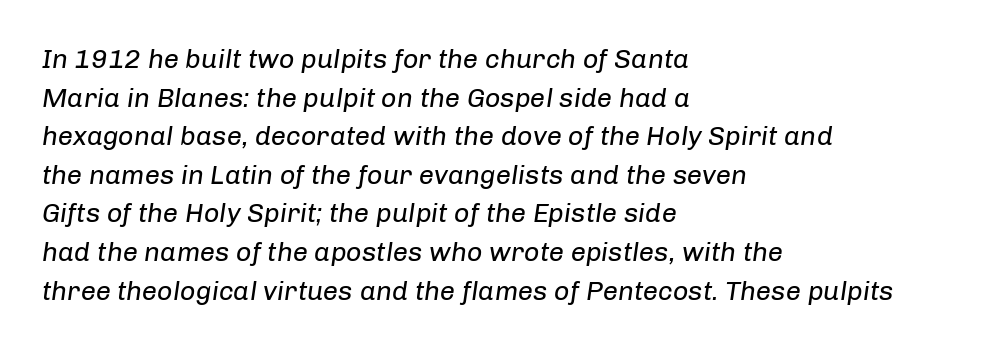
The image shows 27 px text type, italic (leaning right); set left-aligned, normal line spacing (1.43x), normal letter spacing, not underlined.
